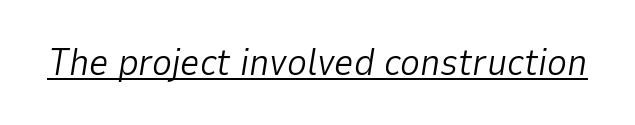
Q: Is the text bold? A: No.
Q: Is the text italic (slanted)? A: Yes, it leans right by about 9 degrees.
Q: Is the text underlined? A: Yes.
Q: Is the spacing between letters normal or unusually wide? A: Normal.
Q: Width (condensed, normal, or wide)? A: Normal.
Q: Stroke contrast? A: Low.
Q: x-height? A: Medium.
Q: Monospaced? A: No.
